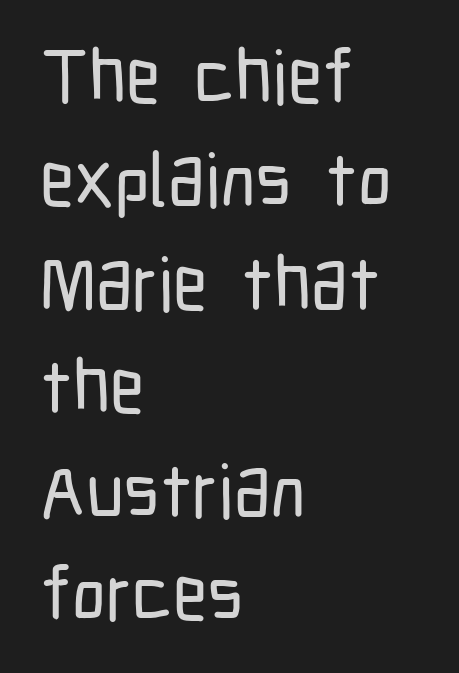
{"serif": "no", "italic": "no", "width": "condensed", "stroke_contrast": "low", "x_height": "medium", "monospaced": "no", "underline": "no", "align": "left", "line_spacing": "normal", "line_spacing_ratio": 1.38, "letter_spacing": "normal", "letter_spacing_em": 0.0, "glyph_px": 75}
